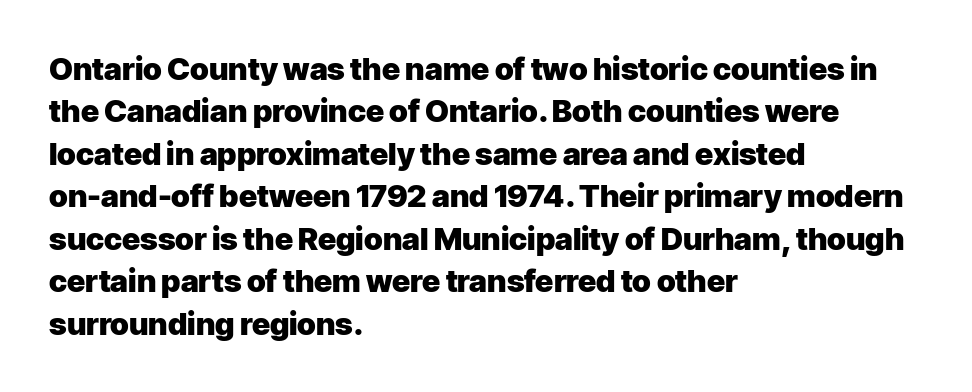
{"serif": "no", "italic": "no", "bold": "yes", "weight": "heavy", "width": "normal", "stroke_contrast": "low", "x_height": "medium", "monospaced": "no", "underline": "no", "align": "left", "line_spacing": "normal", "line_spacing_ratio": 1.37, "letter_spacing": "normal", "letter_spacing_em": 0.0, "glyph_px": 31}
